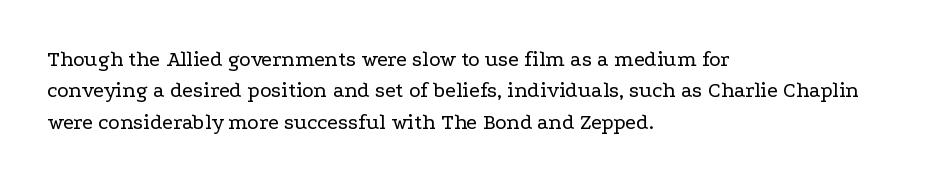
The line-height multiplier appears to be the usual default. The ragged edge is on the right, which tells us the setting is flush left. A typesetter would mark this as roman, not italic. This sample uses plain, unmodified letter spacing. No letter is thick-stroked: the sample isn't bold.
